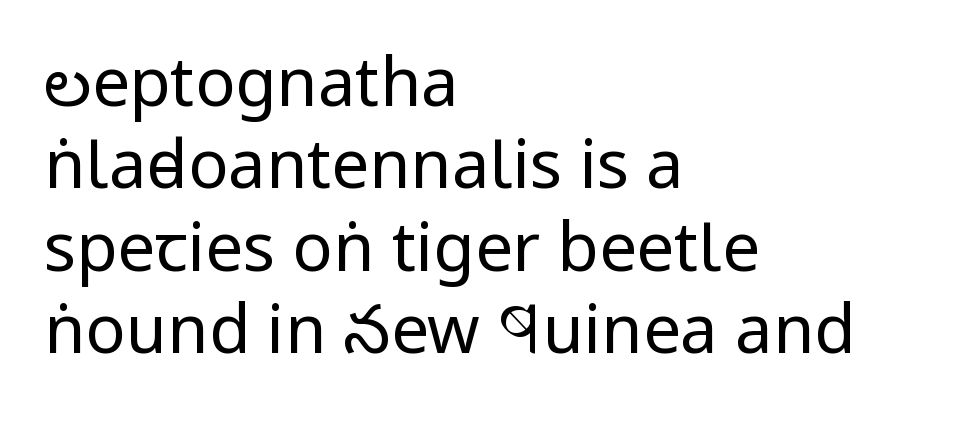
This rendering employs a face without finishing strokes, i.e., a sans-serif. Line starts are locked; line ends wander. The passage shown has conventional tracking throughout. The passage shown is not bold in any degree.
